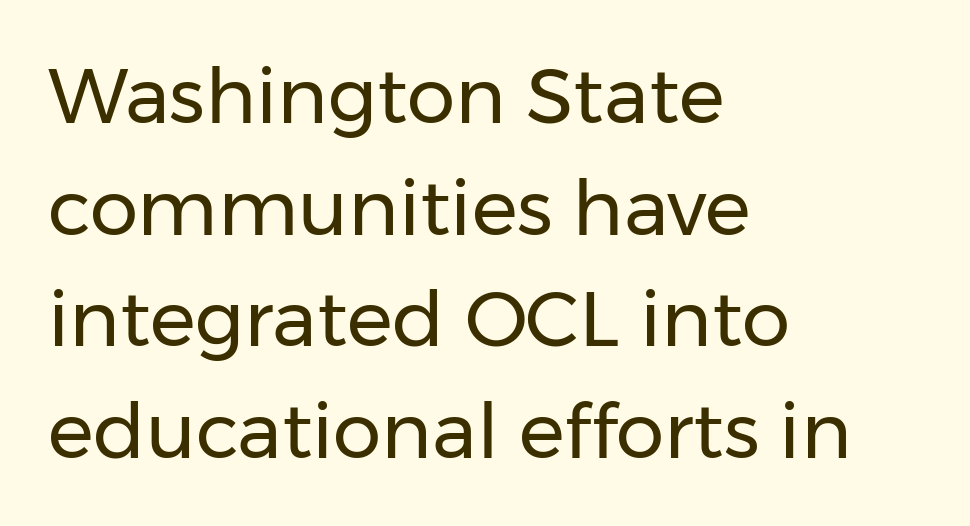
{"serif": "no", "italic": "no", "bold": "no", "weight": "regular", "width": "normal", "stroke_contrast": "low", "x_height": "medium", "monospaced": "no", "underline": "no", "align": "left", "line_spacing": "normal", "line_spacing_ratio": 1.45, "letter_spacing": "normal", "letter_spacing_em": 0.0, "glyph_px": 77}
